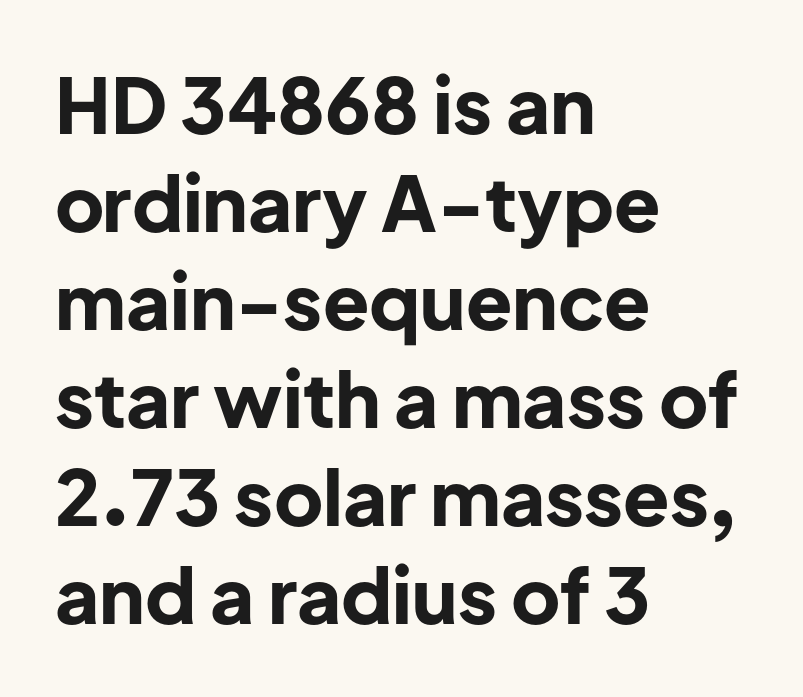
The image shows 76 px bold sans-serif type, upright; set left-aligned, normal line spacing (1.29x), normal letter spacing, not underlined; low stroke contrast and a medium x-height.
